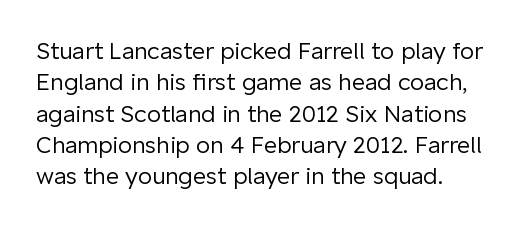
{"italic": "no", "bold": "no", "underline": "no", "line_spacing": "normal", "line_spacing_ratio": 1.36, "letter_spacing": "normal", "letter_spacing_em": 0.0, "glyph_px": 23}
